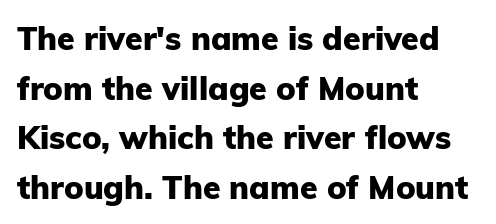
Q: Is the text bold? A: Yes.
Q: Is the text italic (slanted)? A: No, it is upright.
Q: Is the typeface a serif or a sans-serif typeface? A: Sans-serif.
Q: Is the text underlined? A: No.
Q: How is the paragraph aligned? A: Left-aligned.
Q: Is the spacing between letters normal or unusually wide? A: Normal.
Q: Is the spacing between lines tight, normal or loose? A: Normal.
Q: Width (condensed, normal, or wide)? A: Normal.
Q: Stroke contrast? A: Low.
Q: x-height? A: Medium.
Q: Monospaced? A: No.
